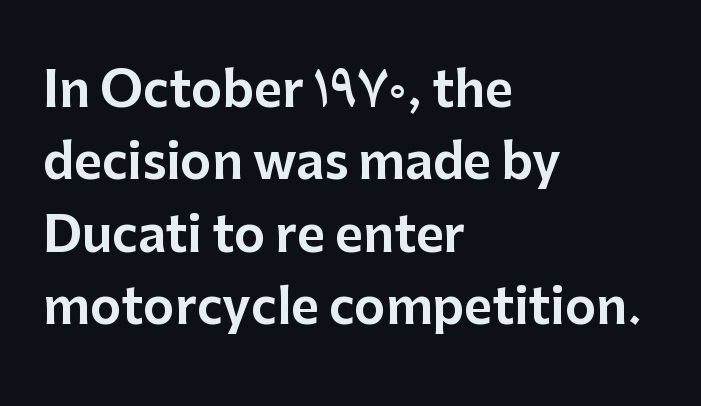
This sample has the flowing, uneven cadence of proportional lettering. Underline: absent. Quick note: interline space is typical. The letters stand upright; this is a roman face. This sample uses a sans-serif face.
